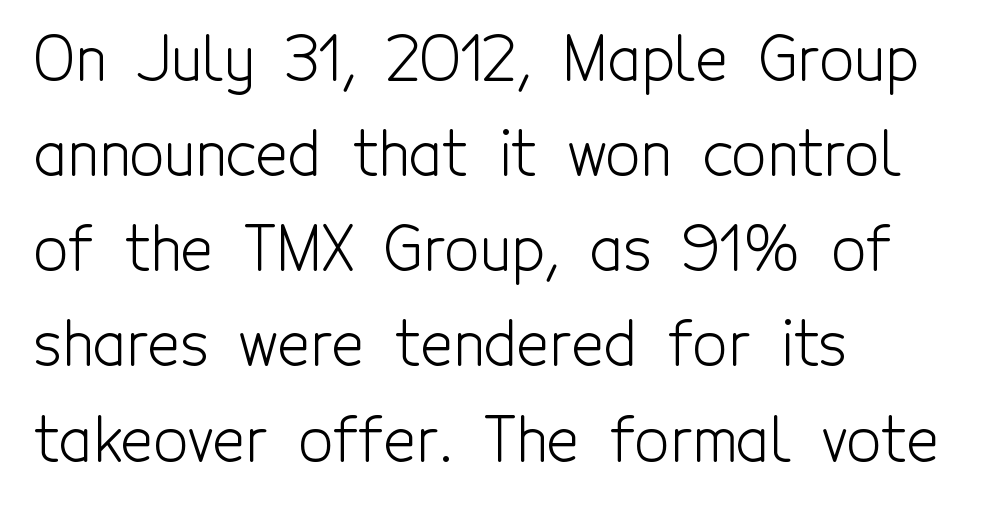
{"serif": "no", "italic": "no", "bold": "no", "weight": "light", "width": "condensed", "x_height": "medium", "monospaced": "no", "underline": "no", "align": "left", "line_spacing": "normal", "line_spacing_ratio": 1.56, "letter_spacing": "normal", "letter_spacing_em": 0.0, "glyph_px": 61}
